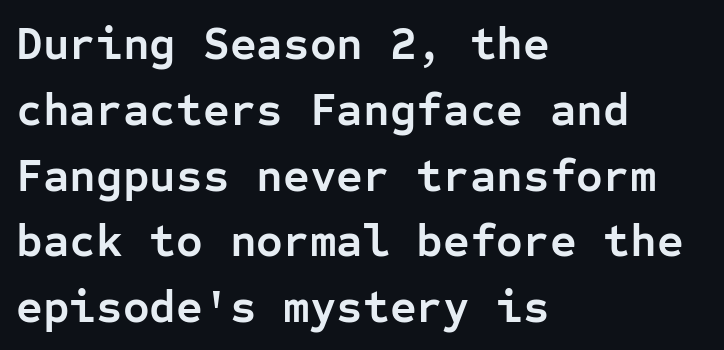
Vertically, the passage feels balanced, rows spaced as you'd expect. A roman cut, with each character standing at attention. The ragged edge is on the right, which tells us the setting is flush left. Heft: maximum for text — a bold. Bare-footed words on every line.
